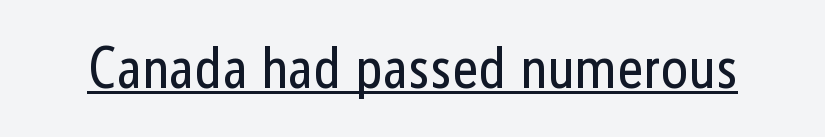
{"serif": "no", "italic": "no", "bold": "no", "weight": "regular", "width": "condensed", "stroke_contrast": "low", "x_height": "medium", "monospaced": "no", "underline": "yes", "letter_spacing": "normal", "letter_spacing_em": 0.0, "glyph_px": 58}
